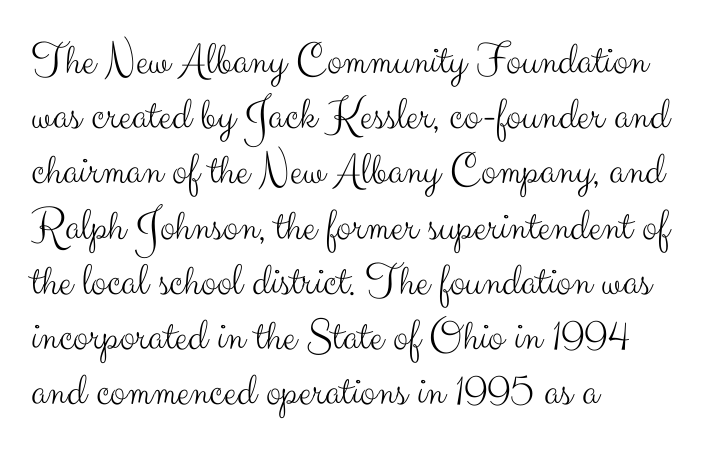
The text block is weighted toward the left margin, trailing off unevenly rightward. Observe the absence of serifs on each vertical stroke in this sample. Weight: in the light-to-regular range. Is the letter spacing exaggerated? No — it looks like the ordinary default. Unmarked baselines from the first word to the last. The letters advance in unequal steps, a hallmark of proportional type.
